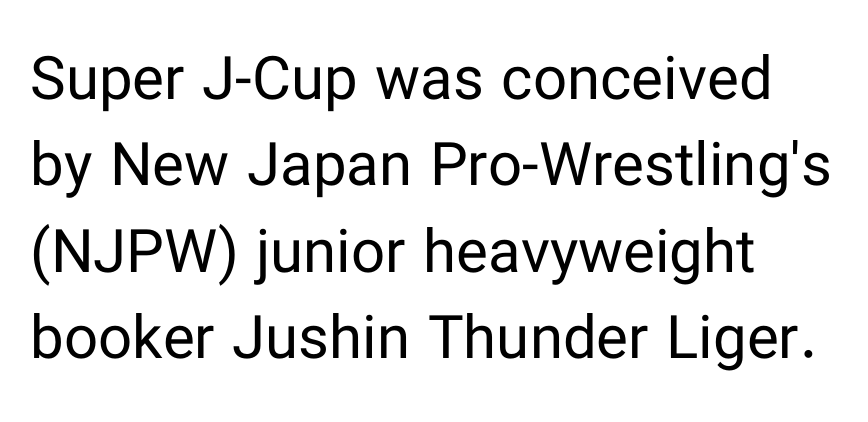
The image shows 60 px regular-weight sans-serif type, upright; set left-aligned, normal line spacing (1.44x), normal letter spacing, not underlined; low stroke contrast and a medium x-height.
